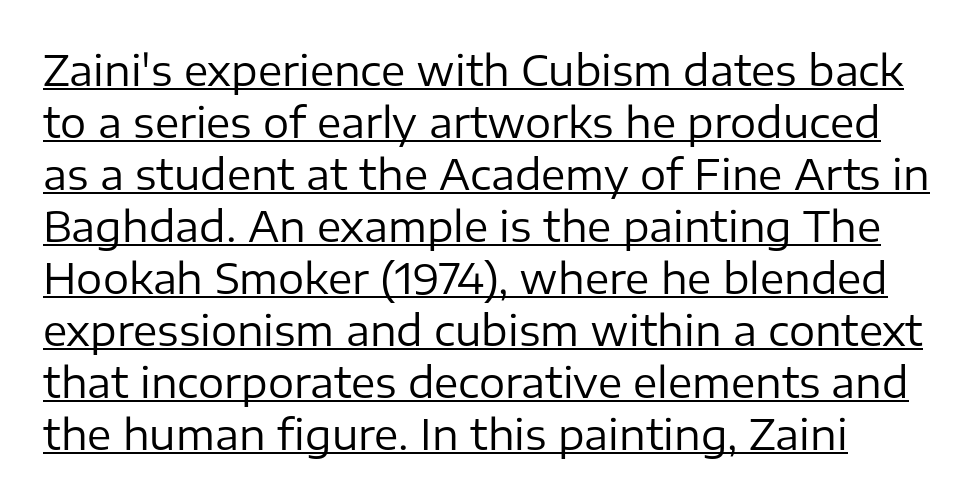
Q: Is the text bold? A: No.
Q: Is the text italic (slanted)? A: No, it is upright.
Q: Is the typeface a serif or a sans-serif typeface? A: Sans-serif.
Q: Is the text underlined? A: Yes.
Q: Is the spacing between letters normal or unusually wide? A: Normal.
Q: Is the spacing between lines tight, normal or loose? A: Normal.
Q: Width (condensed, normal, or wide)? A: Normal.
Q: Stroke contrast? A: Low.
Q: x-height? A: Medium.
Q: Monospaced? A: No.
